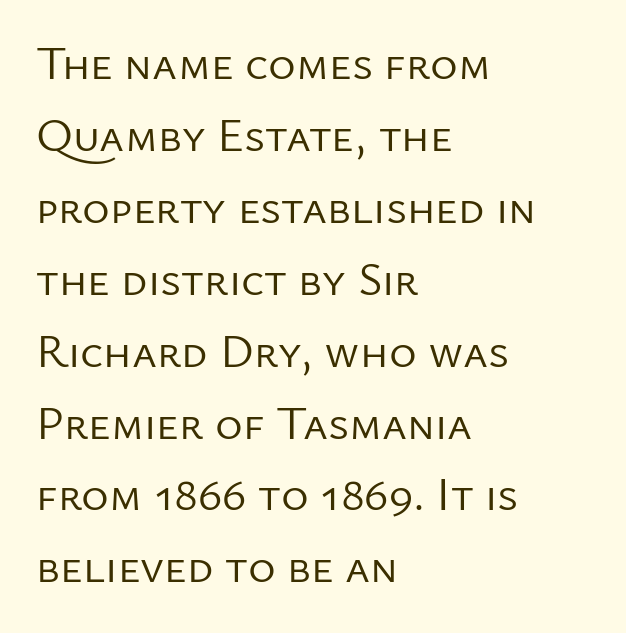
Unbolded letterforms with no extra heft. Each letter keeps its own natural width here, so spacing adapts to shape. How would I describe the line gaps? Plain and ordinary. Each word holds together tightly as a unit, with standard inter-letter gaps.
